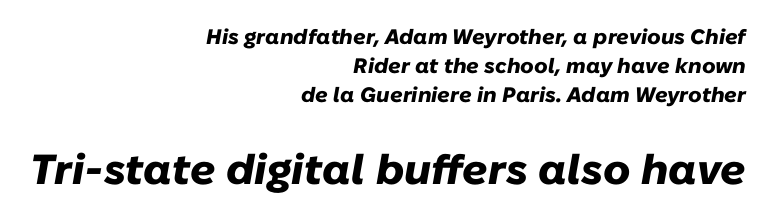
{"italic": "yes", "lean": "right", "slant_degrees": 10, "bold": "yes", "weight": "heavy", "width": "normal", "stroke_contrast": "low", "x_height": "medium", "monospaced": "no", "underline": "no", "align": "right", "line_spacing": "normal", "line_spacing_ratio": 1.39, "letter_spacing": "normal", "letter_spacing_em": 0.0, "larger_block": "second", "size_ratio": 2.0, "glyph_px": 42}
